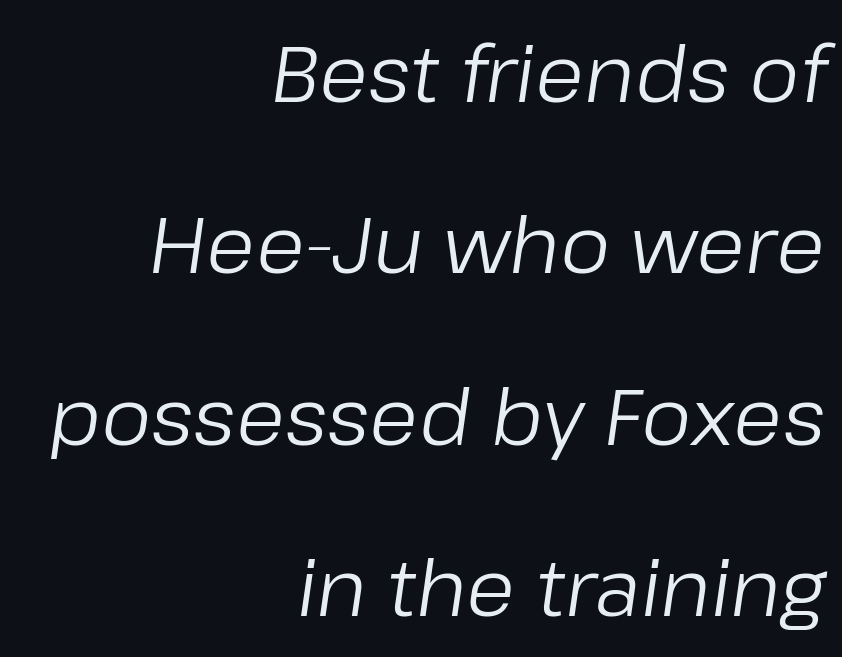
{"italic": "yes", "lean": "right", "slant_degrees": 8, "bold": "no", "weight": "regular", "width": "normal", "stroke_contrast": "low", "x_height": "medium", "monospaced": "no", "underline": "no", "align": "right", "line_spacing": "loose", "line_spacing_ratio": 2.17, "letter_spacing": "normal", "letter_spacing_em": 0.0, "glyph_px": 79}
